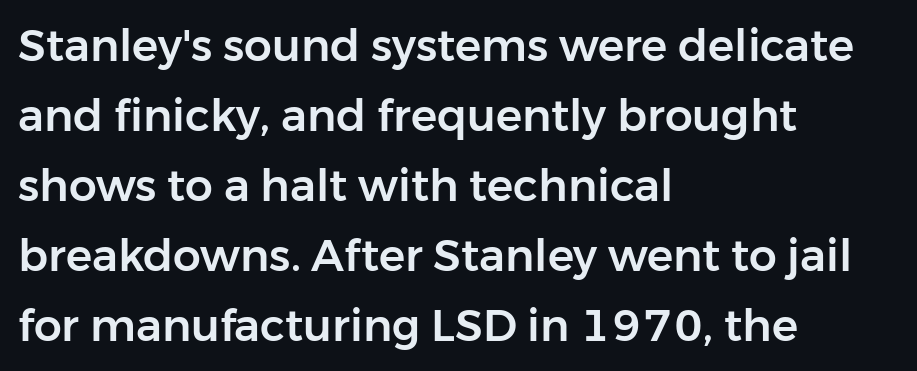
Glance below the letters and you will spot only blank space. A typesetter would call this proportional, since set widths differ per character. Interline gaps are of average width in this sample. Layout note: lines flush left.
